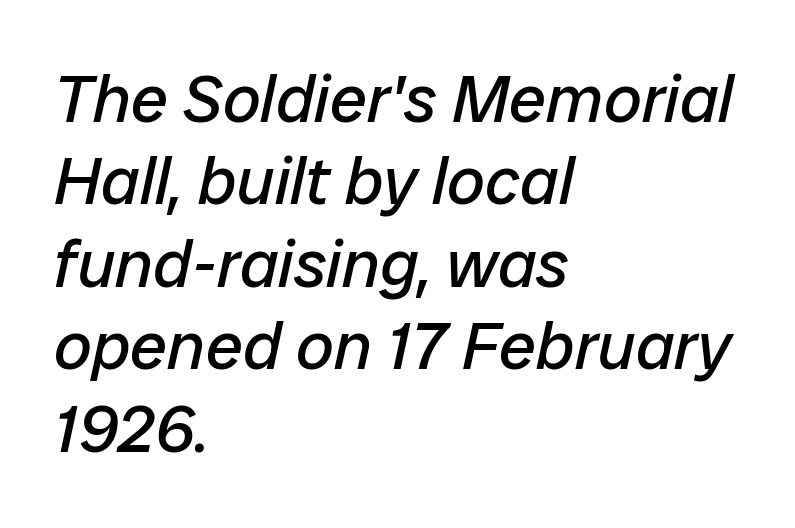
Q: Is the text bold? A: No.
Q: Is the text italic (slanted)? A: Yes, it leans right by about 12 degrees.
Q: Is the text underlined? A: No.
Q: How is the paragraph aligned? A: Left-aligned.
Q: Is the spacing between letters normal or unusually wide? A: Normal.
Q: Width (condensed, normal, or wide)? A: Normal.
Q: Stroke contrast? A: Low.
Q: x-height? A: Medium.
Q: Monospaced? A: No.
